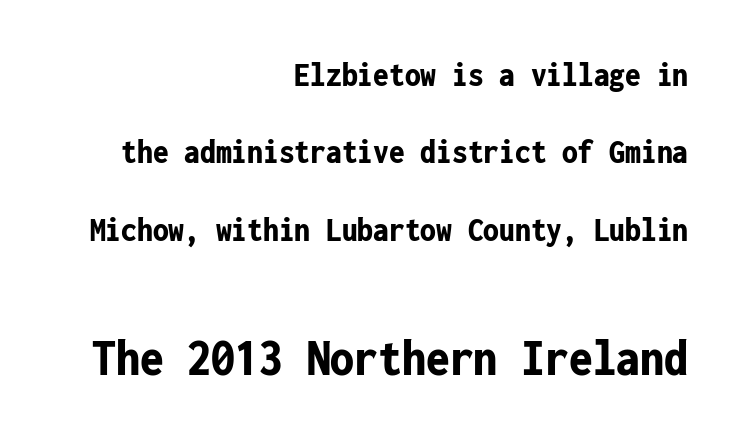
The image shows 53 px bold, condensed sans-serif type, upright, monospaced; set right-aligned, loose line spacing (2.21x), normal letter spacing, not underlined; the second (bottom) block is 1.51x larger; low stroke contrast and a medium x-height.
